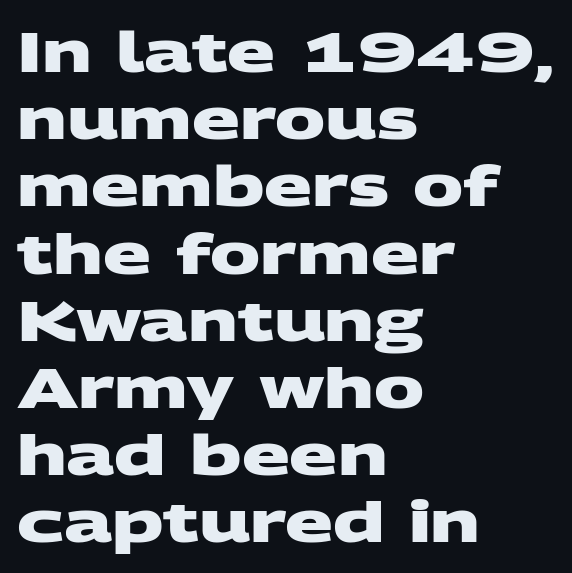
{"serif": "no", "bold": "yes", "weight": "heavy", "width": "wide", "stroke_contrast": "medium", "x_height": "large", "monospaced": "no", "underline": "no", "align": "left", "line_spacing_ratio": 1.2, "letter_spacing": "normal", "letter_spacing_em": 0.0, "glyph_px": 56}
